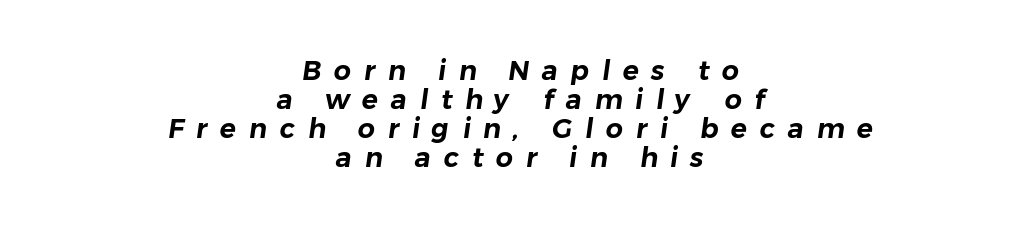
No word sits above an underline. You could barely slide anything between these rows. The letters are spread apart with noticeably loose tracking. Does the copy run flush right? No — it is centered line by line.
